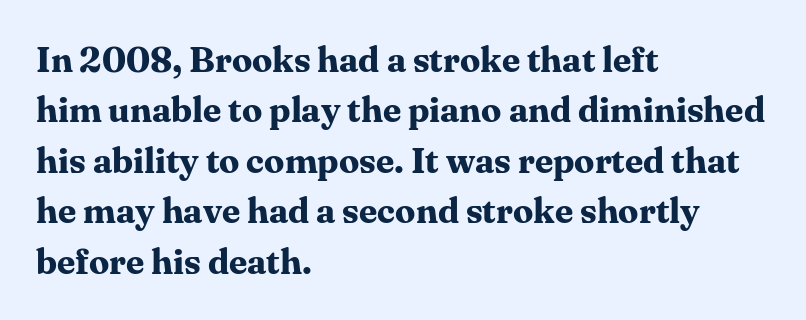
Q: Is the text bold? A: Yes.
Q: Is the text italic (slanted)? A: No, it is upright.
Q: Is the typeface a serif or a sans-serif typeface? A: Serif.
Q: Is the text underlined? A: No.
Q: How is the paragraph aligned? A: Left-aligned.
Q: Is the spacing between letters normal or unusually wide? A: Normal.
Q: Is the spacing between lines tight, normal or loose? A: Normal.
Q: Width (condensed, normal, or wide)? A: Normal.
Q: Stroke contrast? A: Medium.
Q: x-height? A: Medium.
Q: Monospaced? A: No.
